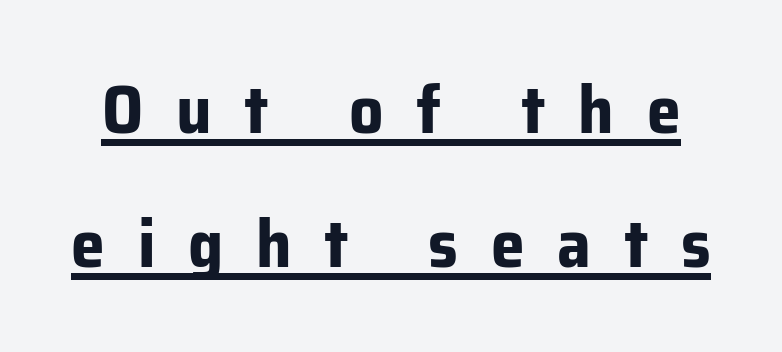
Q: Is the text bold? A: Yes.
Q: Is the text italic (slanted)? A: No, it is upright.
Q: Is the typeface a serif or a sans-serif typeface? A: Sans-serif.
Q: Is the text underlined? A: Yes.
Q: Is the spacing between letters normal or unusually wide? A: Unusually wide.
Q: Is the spacing between lines tight, normal or loose? A: Loose.
Q: Width (condensed, normal, or wide)? A: Normal.
Q: Stroke contrast? A: Low.
Q: x-height? A: Medium.
Q: Monospaced? A: No.
